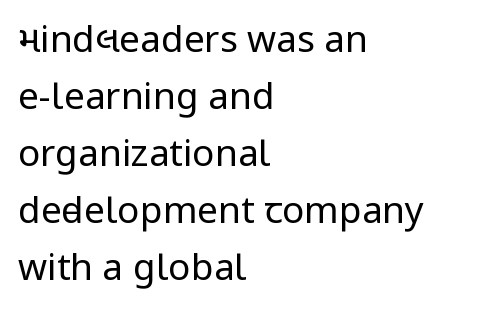
This is roman type, the default non-slanted kind. Leading matches the norm, producing a regular column. Leftover space on each line is placed entirely after the last word. The foot of each line stays bare and open. This rendering employs a face without finishing strokes, i.e., a sans-serif.
